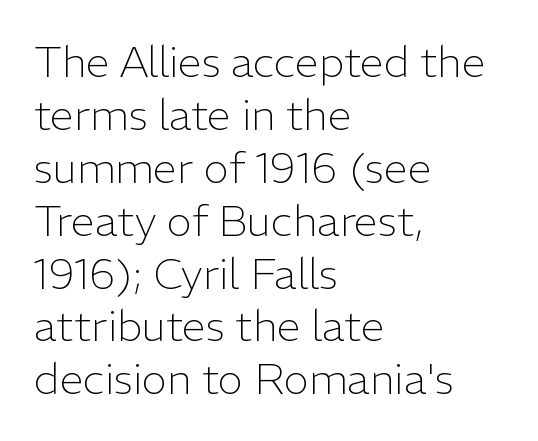
{"serif": "no", "italic": "no", "bold": "no", "weight": "light", "width": "normal", "stroke_contrast": "low", "x_height": "medium", "monospaced": "no", "underline": "no", "align": "left", "line_spacing_ratio": 1.23, "letter_spacing": "normal", "letter_spacing_em": 0.0, "glyph_px": 43}
